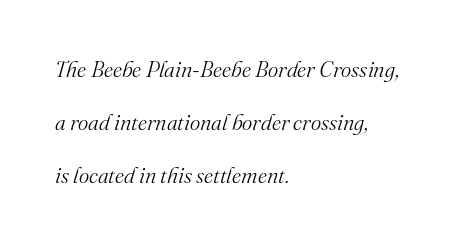
Q: Is the text bold? A: No.
Q: Is the text italic (slanted)? A: Yes, it leans right by about 16 degrees.
Q: Is the text underlined? A: No.
Q: How is the paragraph aligned? A: Left-aligned.
Q: Is the spacing between letters normal or unusually wide? A: Normal.
Q: Is the spacing between lines tight, normal or loose? A: Loose.
